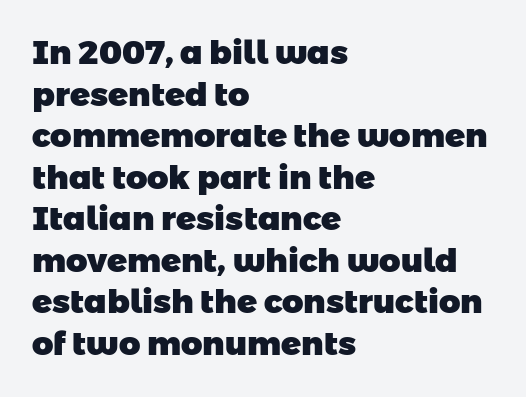
Q: Is the text bold? A: Yes.
Q: Is the typeface a serif or a sans-serif typeface? A: Sans-serif.
Q: Is the text underlined? A: No.
Q: How is the paragraph aligned? A: Left-aligned.
Q: Is the spacing between letters normal or unusually wide? A: Normal.
Q: Is the spacing between lines tight, normal or loose? A: Normal.
Q: Width (condensed, normal, or wide)? A: Normal.
Q: Stroke contrast? A: Low.
Q: x-height? A: Medium.
Q: Monospaced? A: No.
